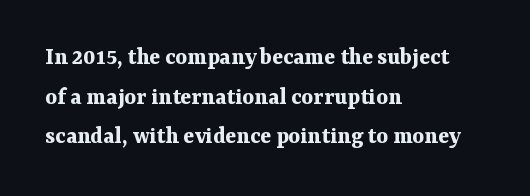
{"italic": "no", "bold": "yes", "underline": "no", "align": "left", "line_spacing": "normal", "line_spacing_ratio": 1.59, "letter_spacing": "normal", "letter_spacing_em": 0.0, "glyph_px": 25}
